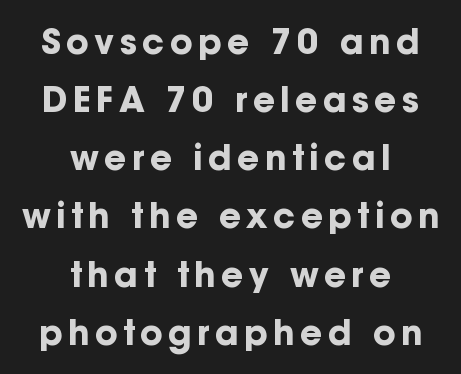
The image shows 34 px bold sans-serif type, upright; set centered, line spacing 1.71x, not underlined; low stroke contrast and a medium x-height.
